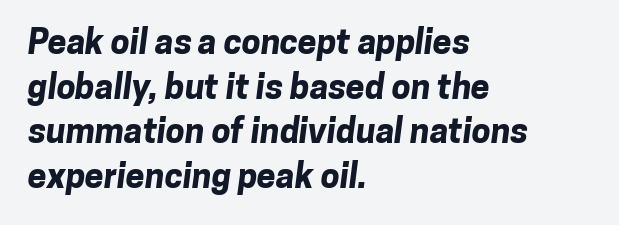
Q: Is the text bold? A: Yes.
Q: Is the typeface a serif or a sans-serif typeface? A: Sans-serif.
Q: Is the text underlined? A: No.
Q: How is the paragraph aligned? A: Left-aligned.
Q: Is the spacing between letters normal or unusually wide? A: Normal.
Q: Is the spacing between lines tight, normal or loose? A: Normal.
Q: Width (condensed, normal, or wide)? A: Normal.
Q: Stroke contrast? A: Low.
Q: x-height? A: Medium.
Q: Monospaced? A: No.
